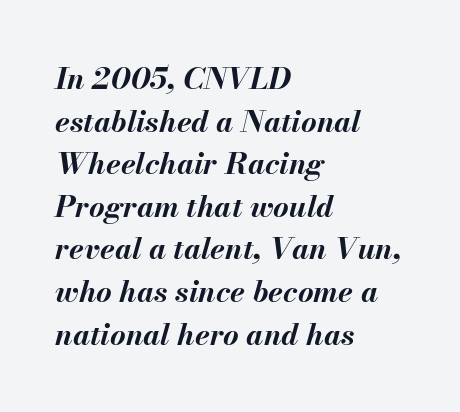
{"italic": "yes", "lean": "right", "slant_degrees": 13, "bold": "yes", "weight": "bold", "width": "normal", "stroke_contrast": "medium", "x_height": "small", "monospaced": "no", "underline": "no", "align": "left", "line_spacing": "normal", "line_spacing_ratio": 1.42, "letter_spacing": "normal", "letter_spacing_em": 0.0, "glyph_px": 30}
